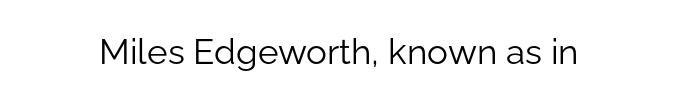
Q: Is the text bold? A: No.
Q: Is the text italic (slanted)? A: No, it is upright.
Q: Is the typeface a serif or a sans-serif typeface? A: Sans-serif.
Q: Is the text underlined? A: No.
Q: Is the spacing between letters normal or unusually wide? A: Normal.
Q: Width (condensed, normal, or wide)? A: Normal.
Q: Stroke contrast? A: Low.
Q: x-height? A: Medium.
Q: Monospaced? A: No.
